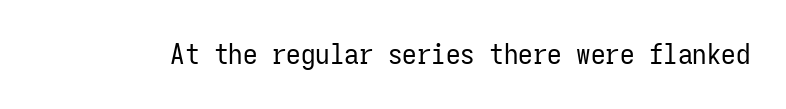
The face used here is rendered with its standard letterfit. Monospaced: the letters line up in strict vertical columns. These glyphs show unthickened strokes, regular width or finer. The specimen reads as upright at a glance.
